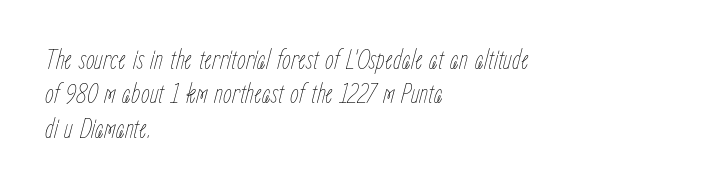
Q: Is the text bold? A: No.
Q: Is the text italic (slanted)? A: Yes, it leans right by about 15 degrees.
Q: Is the text underlined? A: No.
Q: How is the paragraph aligned? A: Left-aligned.
Q: Is the spacing between letters normal or unusually wide? A: Normal.
Q: Width (condensed, normal, or wide)? A: Condensed.
Q: Stroke contrast? A: Low.
Q: x-height? A: Medium.
Q: Monospaced? A: No.
